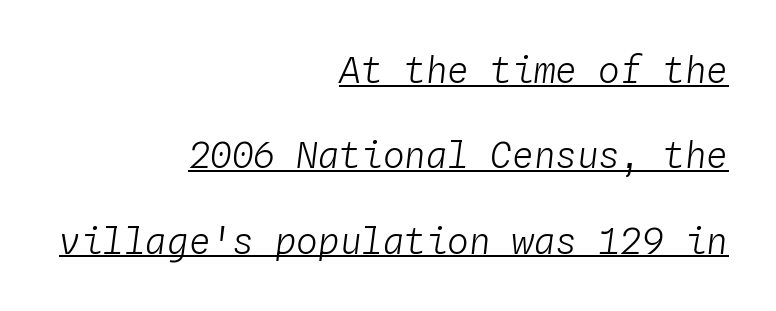
{"italic": "yes", "lean": "right", "slant_degrees": 4, "bold": "no", "weight": "light", "width": "normal", "stroke_contrast": "low", "x_height": "medium", "monospaced": "yes", "underline": "yes", "align": "right", "line_spacing": "loose", "line_spacing_ratio": 2.37, "letter_spacing": "normal", "letter_spacing_em": 0.0, "glyph_px": 36}
